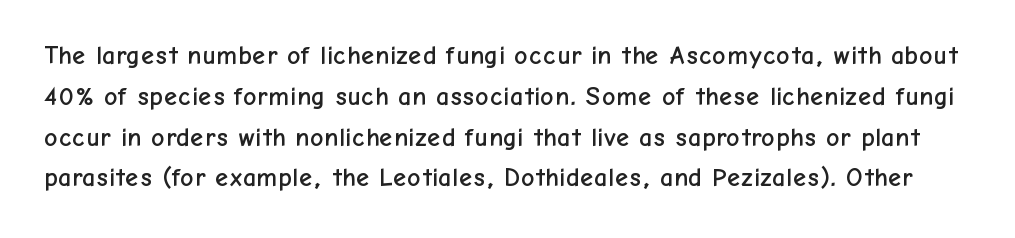
Q: Is the text italic (slanted)? A: No, it is upright.
Q: Is the text underlined? A: No.
Q: Is the spacing between letters normal or unusually wide? A: Normal.
Q: Is the spacing between lines tight, normal or loose? A: Normal.
